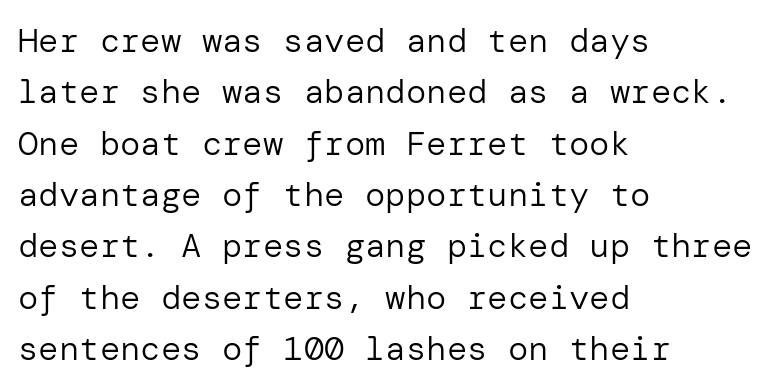
{"serif": "no", "italic": "no", "bold": "no", "weight": "regular", "width": "normal", "stroke_contrast": "low", "x_height": "medium", "underline": "no", "align": "left", "line_spacing": "normal", "line_spacing_ratio": 1.51, "letter_spacing": "normal", "letter_spacing_em": 0.0, "glyph_px": 34}
